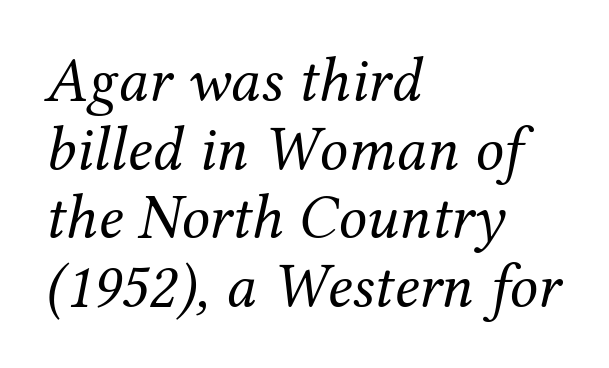
{"serif": "yes", "italic": "yes", "lean": "right", "slant_degrees": 12, "bold": "no", "weight": "regular", "width": "normal", "stroke_contrast": "medium", "x_height": "medium", "monospaced": "no", "underline": "no", "align": "left", "line_spacing": "tight", "line_spacing_ratio": 1.09, "letter_spacing": "normal", "letter_spacing_em": 0.0, "glyph_px": 63}
